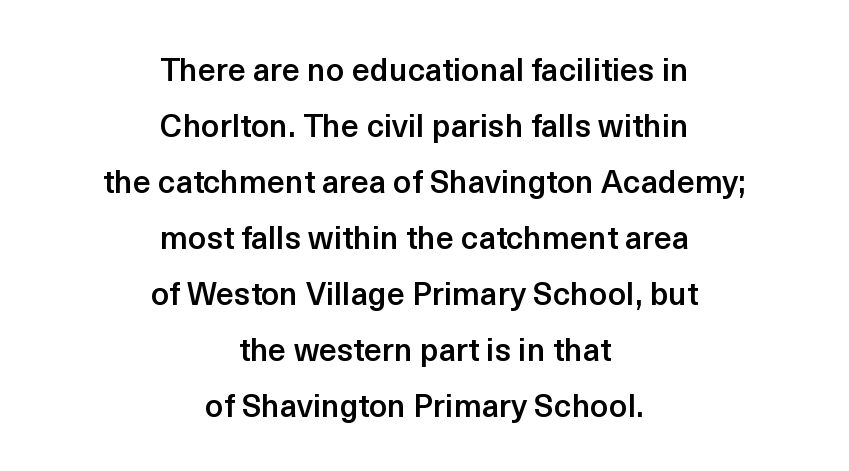
The text block is weighted toward neither margin, spreading evenly from the middle. Do the letters lean? They stand straight. Is this a sans? Yes — the strokes have no serifs. Look at the tracking — it's just the regular setting, nothing added. Do the characters align in a grid? No, the font is proportional. On the weight axis this lands at semibold, roughly 600.
